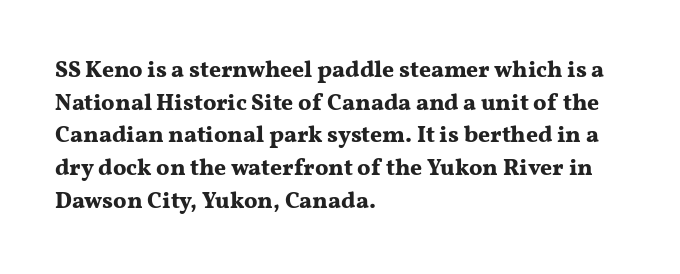
Here the glyphs are tracked normally, forming tight word shapes. One-word summary of the alignment: left. In terms of posture, this sample is upright. Notice how thick the strokes are: this is what a full bold looks like. The lines sit at an ordinary, default distance from one another.
